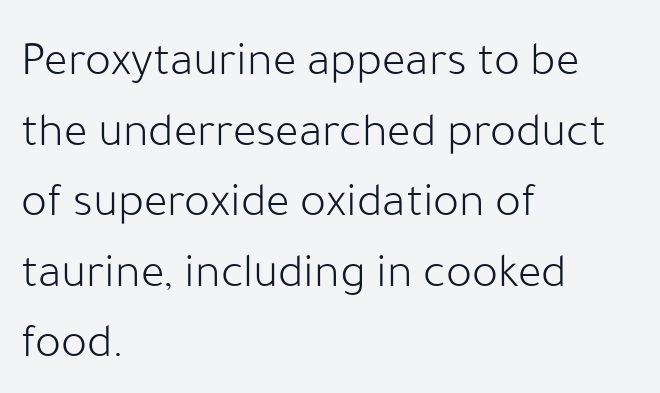
Q: Is the text bold? A: No.
Q: Is the text italic (slanted)? A: No, it is upright.
Q: Is the typeface a serif or a sans-serif typeface? A: Sans-serif.
Q: Is the text underlined? A: No.
Q: How is the paragraph aligned? A: Left-aligned.
Q: Is the spacing between letters normal or unusually wide? A: Normal.
Q: Is the spacing between lines tight, normal or loose? A: Normal.
Q: Width (condensed, normal, or wide)? A: Normal.
Q: Stroke contrast? A: Low.
Q: x-height? A: Medium.
Q: Monospaced? A: No.
